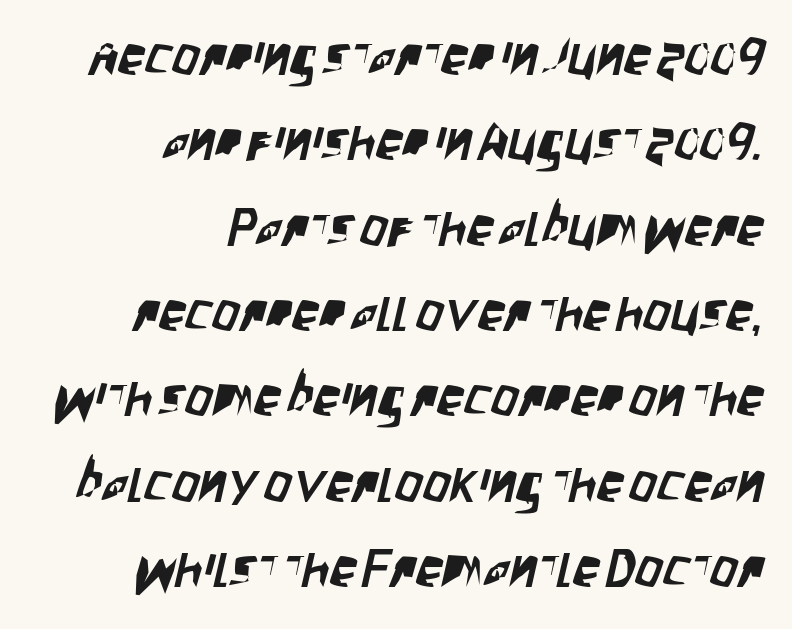
{"serif": "no", "width": "condensed", "stroke_contrast": "low", "x_height": "large", "monospaced": "no", "underline": "no", "align": "right", "line_spacing": "normal", "line_spacing_ratio": 1.58, "letter_spacing": "normal", "letter_spacing_em": 0.0, "glyph_px": 54}
